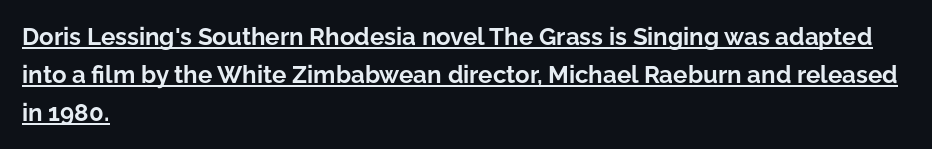
{"italic": "no", "bold": "yes", "underline": "yes", "align": "left", "line_spacing": "normal", "line_spacing_ratio": 1.58, "letter_spacing": "normal", "letter_spacing_em": 0.0, "glyph_px": 24}
